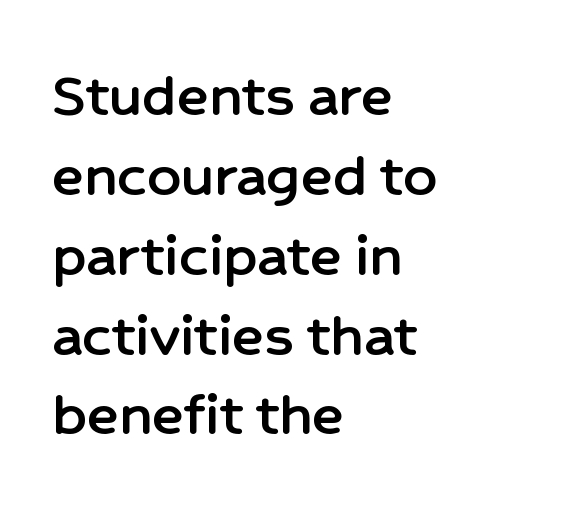
Q: Is the text italic (slanted)? A: No, it is upright.
Q: Is the typeface a serif or a sans-serif typeface? A: Sans-serif.
Q: Is the text underlined? A: No.
Q: How is the paragraph aligned? A: Left-aligned.
Q: Is the spacing between letters normal or unusually wide? A: Normal.
Q: Width (condensed, normal, or wide)? A: Normal.
Q: Stroke contrast? A: Low.
Q: x-height? A: Medium.
Q: Monospaced? A: No.
